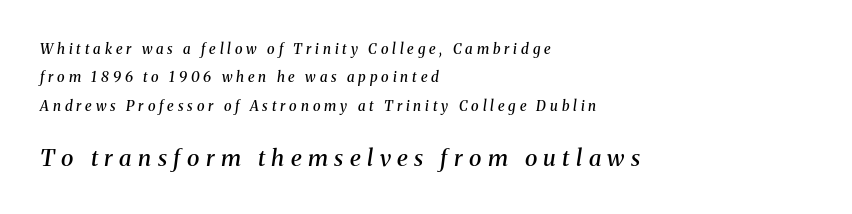
Observe the lean: these are italic letterforms. Top chunk: small. Bottom chunk: large. This sample is left-justified, so line endings fall wherever the words run out. The vertical gap from one line to the next is large. The line texture is sparse and dotted thanks to wide tracking. A bare baseline throughout the passage.
